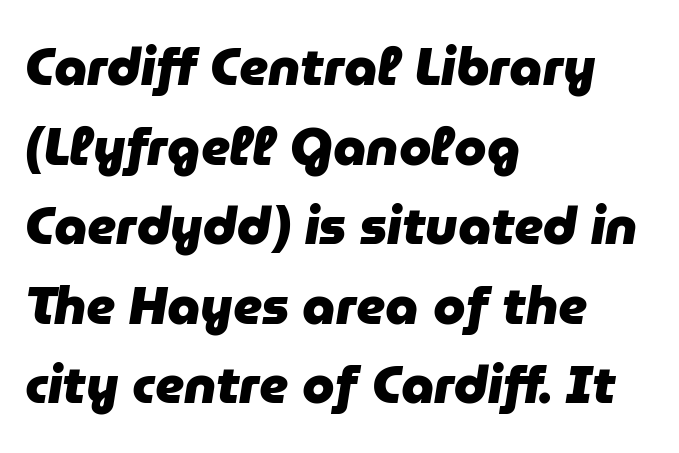
Q: Is the text bold? A: Yes.
Q: Is the text italic (slanted)? A: Yes, it leans right by about 9 degrees.
Q: Is the text underlined? A: No.
Q: How is the paragraph aligned? A: Left-aligned.
Q: Is the spacing between letters normal or unusually wide? A: Normal.
Q: Is the spacing between lines tight, normal or loose? A: Normal.
Q: Width (condensed, normal, or wide)? A: Normal.
Q: Stroke contrast? A: Low.
Q: x-height? A: Medium.
Q: Monospaced? A: No.
